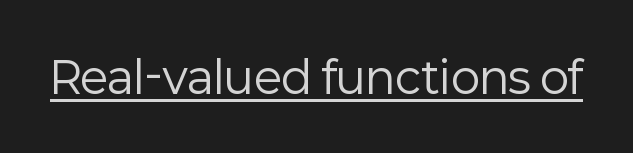
This rendering leaves character spacing at its baseline value. Posture: straight, roman, zero tilt. Somebody hit Ctrl+U on this one — the words are underlined. This sample has the flowing, uneven cadence of proportional lettering. The cut favours lightness, reaching ordinary text weight at its darkest. Examine the stroke ends and you'll find no serifs.
